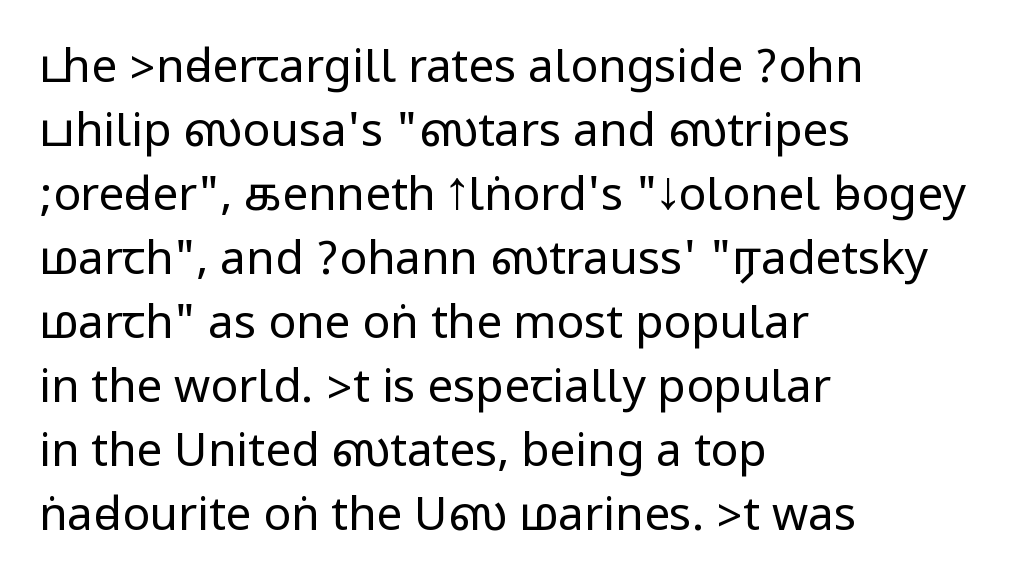
Nope, no serifs anywhere on these letters. The axis of the letterforms is exactly vertical. Line beginnings align vertically; line endings do not. Whoever set this chose a conventional vertical rhythm.
